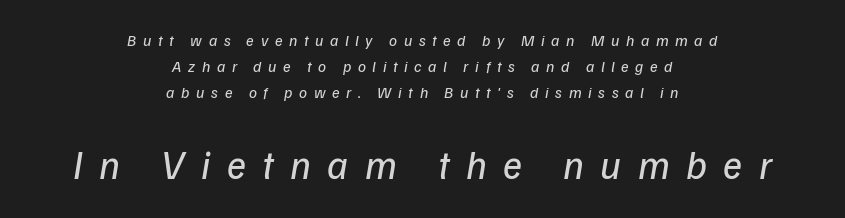
The image shows 40 px regular-weight sans-serif type; set centered, normal line spacing (1.61x), unusually wide letter spacing (+0.41 em), not underlined; the second (bottom) block is 2.5x larger; low stroke contrast and a medium x-height.
